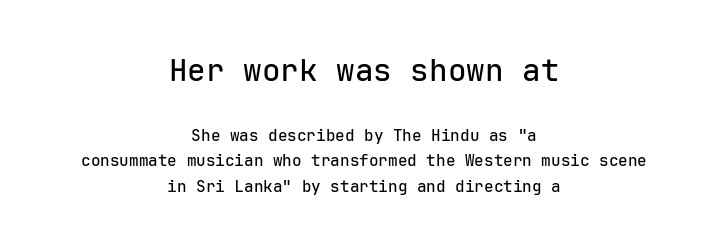
The gaps between neighbouring characters are ordinary and unremarkable. Is this a fixed-width face? Yes — each glyph sits in an identical cell. The gap between lines stays unmarked. Classification — sans serif. The paragraph has two soft edges and a firm central axis. Typesetter's note — upper block bumped up in size, lower block left smaller.
